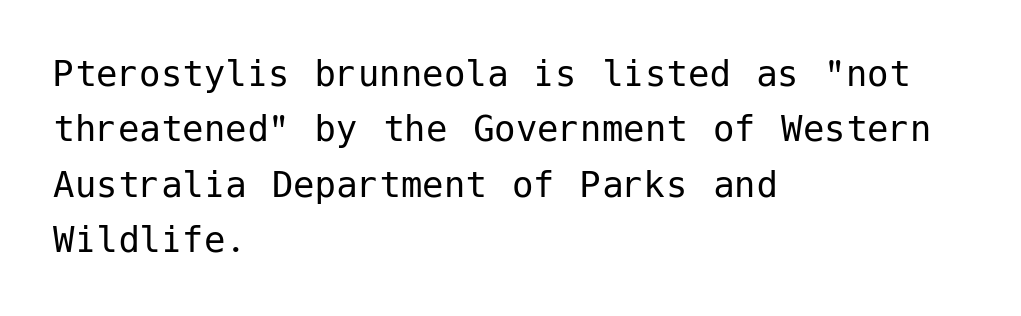
{"serif": "no", "italic": "no", "bold": "no", "weight": "regular", "width": "normal", "stroke_contrast": "low", "x_height": "medium", "underline": "no", "align": "left", "line_spacing": "normal", "line_spacing_ratio": 1.29, "letter_spacing": "normal", "letter_spacing_em": 0.0, "glyph_px": 43}
